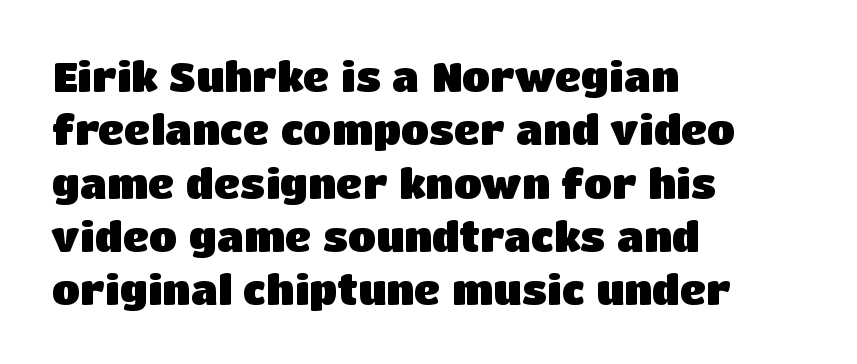
{"serif": "no", "italic": "no", "bold": "yes", "weight": "heavy", "width": "normal", "stroke_contrast": "low", "x_height": "large", "monospaced": "no", "underline": "no", "align": "left", "line_spacing": "normal", "line_spacing_ratio": 1.3, "letter_spacing": "normal", "letter_spacing_em": 0.0, "glyph_px": 41}
